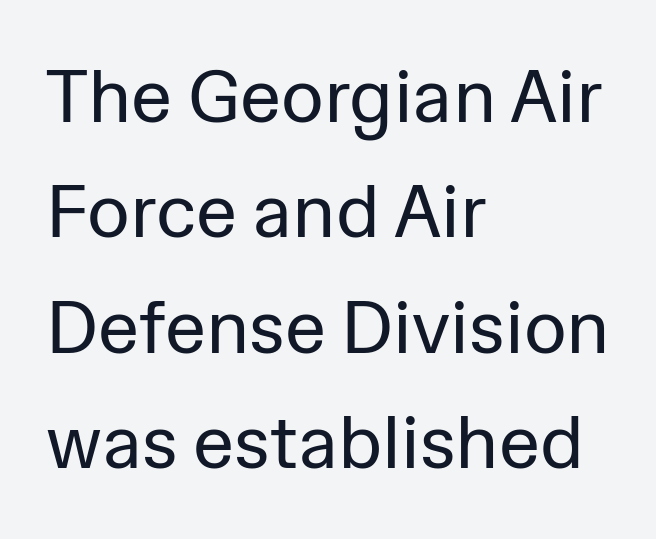
Casual observation: everything's shoved over to the left. The font's upright variant was chosen for this text. A typesetter would call this proportional, since set widths differ per character. Anything drawn beneath the words? Only blank space. The face used here is rendered with its standard letterfit. In terms of leading, this rendering sits right in the middle.
